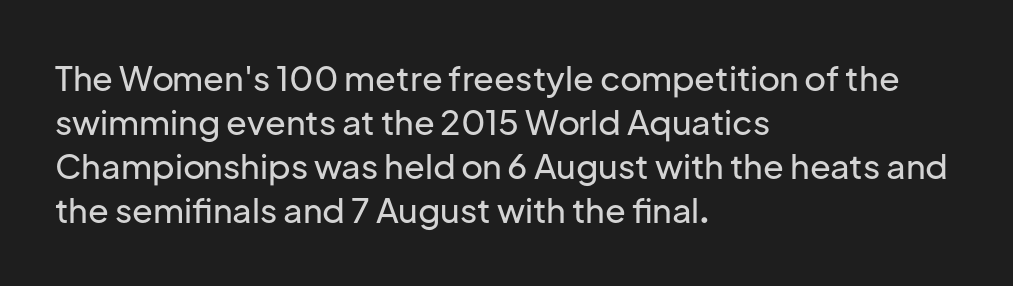
{"serif": "no", "italic": "no", "width": "normal", "stroke_contrast": "low", "x_height": "medium", "monospaced": "no", "underline": "no", "align": "left", "line_spacing": "normal", "line_spacing_ratio": 1.29, "letter_spacing": "normal", "letter_spacing_em": 0.0, "glyph_px": 34}
